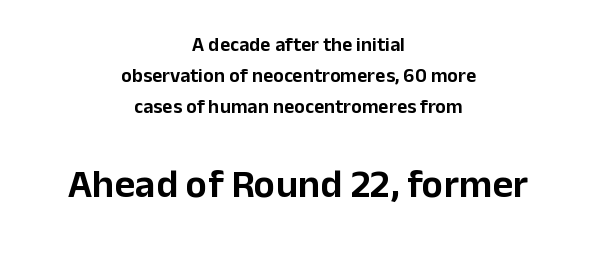
The image shows 40 px sans-serif type, upright; set centered, normal line spacing (1.56x), normal letter spacing, not underlined; the second (bottom) block is 2.0x larger; low stroke contrast and a medium x-height.
